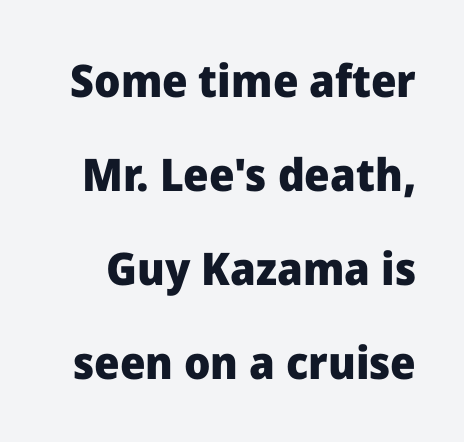
In terms of posture, this sample is upright. This sample uses a sans-serif face. The lines are spread far apart with generous leading. A typesetter would call this zero additional tracking. How heavy is the stroke? Heavy — this is a bold.
